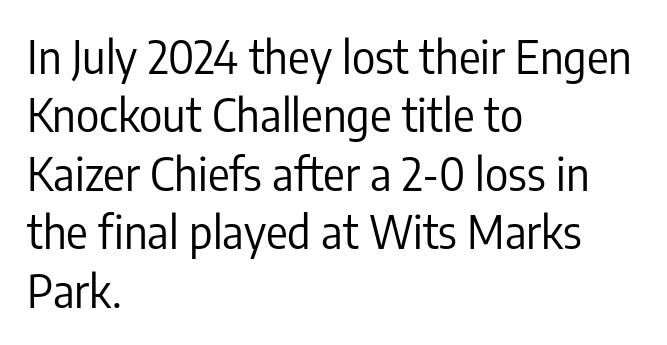
{"serif": "no", "italic": "no", "bold": "no", "weight": "regular", "width": "condensed", "stroke_contrast": "low", "x_height": "medium", "monospaced": "no", "underline": "no", "align": "left", "line_spacing": "normal", "line_spacing_ratio": 1.3, "letter_spacing": "normal", "letter_spacing_em": 0.0, "glyph_px": 45}
